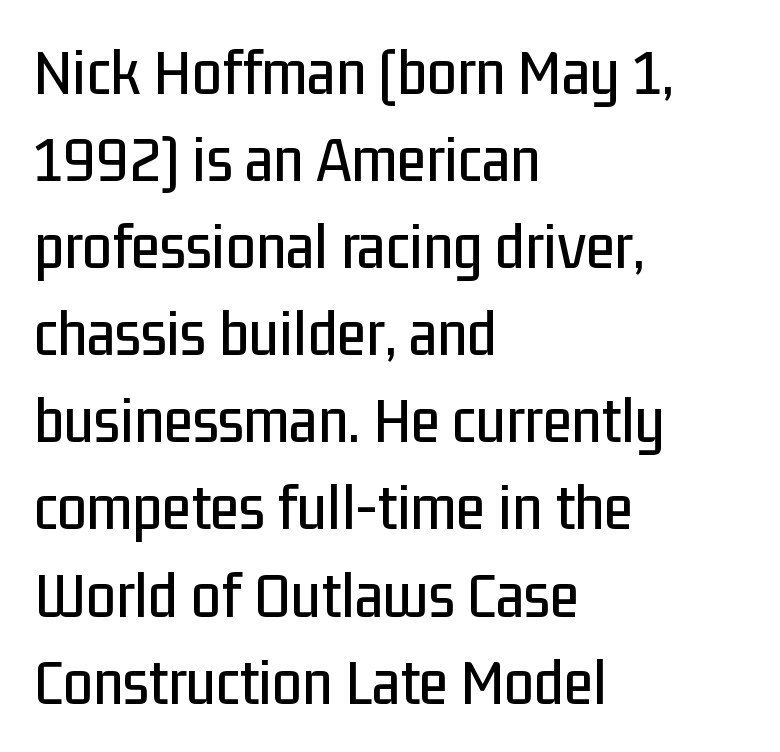
Q: Is the text italic (slanted)? A: No, it is upright.
Q: Is the typeface a serif or a sans-serif typeface? A: Sans-serif.
Q: Is the text underlined? A: No.
Q: How is the paragraph aligned? A: Left-aligned.
Q: Is the spacing between letters normal or unusually wide? A: Normal.
Q: Is the spacing between lines tight, normal or loose? A: Normal.
Q: Width (condensed, normal, or wide)? A: Condensed.
Q: Stroke contrast? A: Low.
Q: x-height? A: Medium.
Q: Monospaced? A: No.
